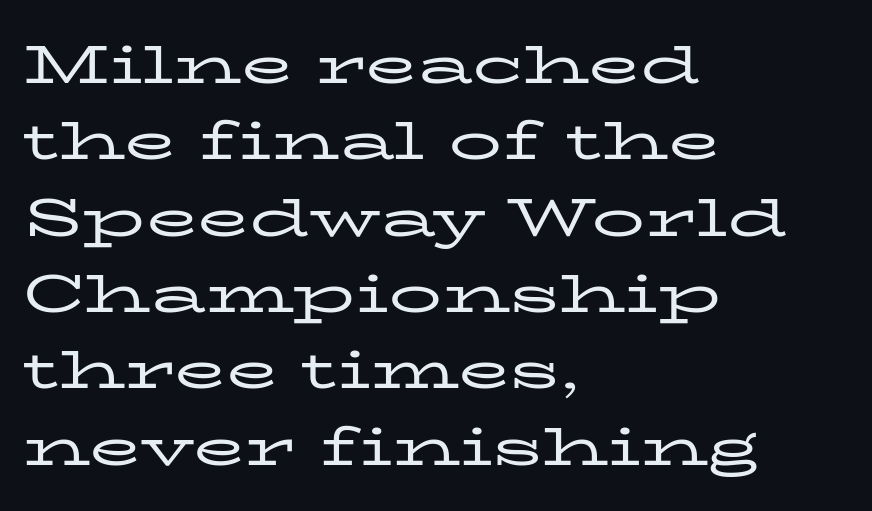
Q: Is the text bold? A: No.
Q: Is the text italic (slanted)? A: No, it is upright.
Q: Is the typeface a serif or a sans-serif typeface? A: Serif.
Q: Is the text underlined? A: No.
Q: How is the paragraph aligned? A: Left-aligned.
Q: Is the spacing between letters normal or unusually wide? A: Normal.
Q: Is the spacing between lines tight, normal or loose? A: Normal.
Q: Width (condensed, normal, or wide)? A: Wide.
Q: Stroke contrast? A: Low.
Q: x-height? A: Medium.
Q: Monospaced? A: No.
